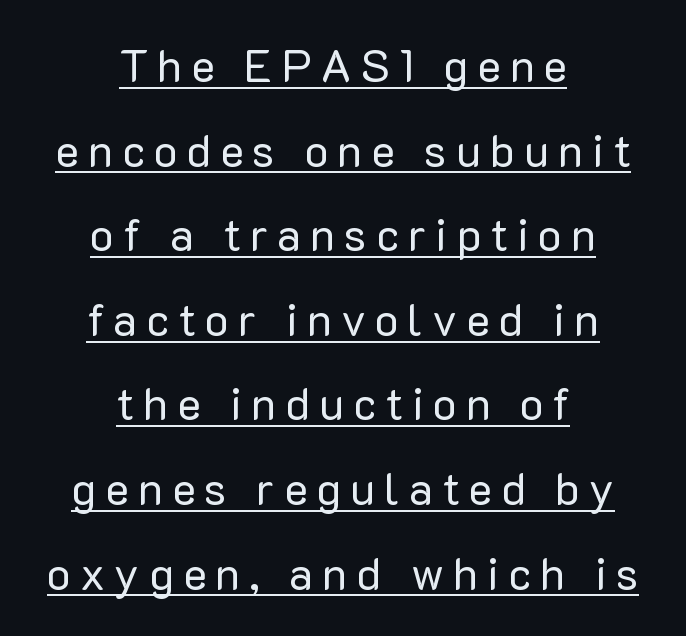
The image shows 45 px regular-weight sans-serif type, upright; set centered, line spacing 1.88x, unusually wide letter spacing (+0.2 em), underlined; low stroke contrast and a medium x-height.
